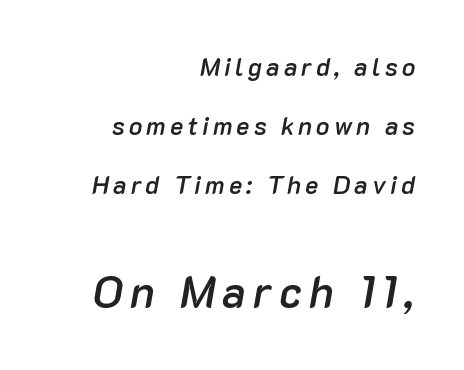
Q: Is the text bold? A: Semi-bold.
Q: Is the text italic (slanted)? A: Yes, it leans right by about 10 degrees.
Q: Is the text underlined? A: No.
Q: How is the paragraph aligned? A: Right-aligned.
Q: Is the spacing between lines tight, normal or loose? A: Loose.
Q: Which block of text is set in a larger size, the first (top) or the second (bottom)? A: The second (bottom) one.
Q: Width (condensed, normal, or wide)? A: Normal.
Q: Stroke contrast? A: Low.
Q: x-height? A: Medium.
Q: Monospaced? A: No.
